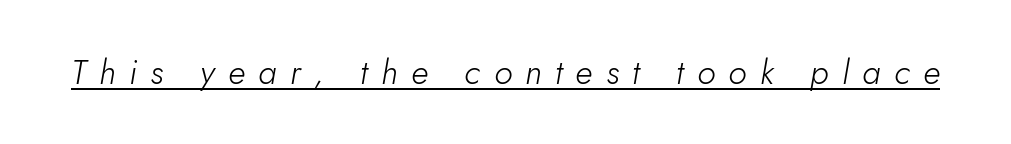
Q: Is the text bold? A: No.
Q: Is the text italic (slanted)? A: Yes, it leans right by about 10 degrees.
Q: Is the text underlined? A: Yes.
Q: Is the spacing between letters normal or unusually wide? A: Unusually wide.
Q: Width (condensed, normal, or wide)? A: Normal.
Q: Stroke contrast? A: Low.
Q: x-height? A: Small.
Q: Monospaced? A: No.
